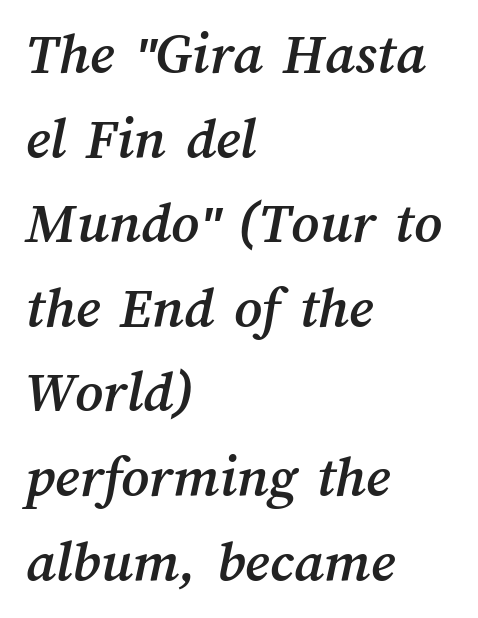
Q: Is the text underlined? A: No.
Q: How is the paragraph aligned? A: Left-aligned.
Q: Is the spacing between letters normal or unusually wide? A: Normal.
Q: Is the spacing between lines tight, normal or loose? A: Normal.
Q: Width (condensed, normal, or wide)? A: Normal.
Q: Stroke contrast? A: Medium.
Q: x-height? A: Medium.
Q: Monospaced? A: No.
